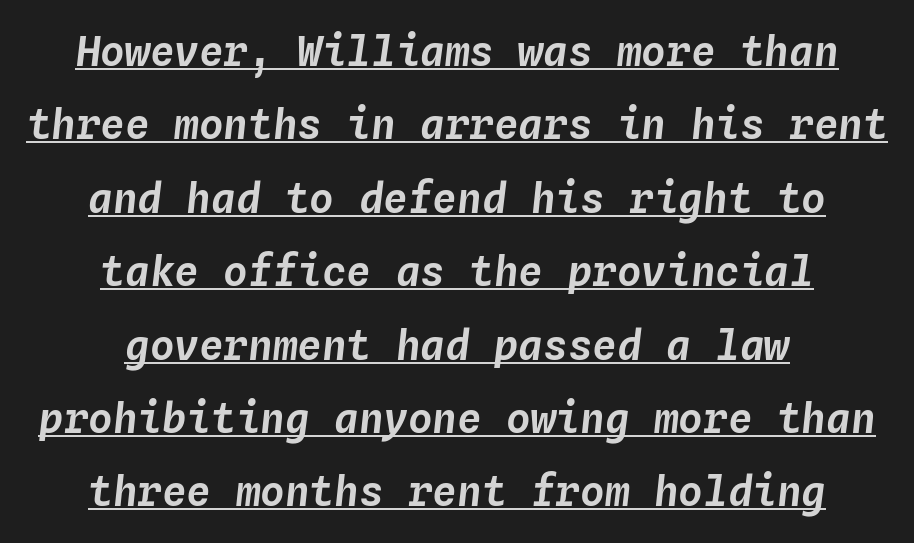
Q: Is the text italic (slanted)? A: Yes, it leans right by about 4 degrees.
Q: Is the text underlined? A: Yes.
Q: How is the paragraph aligned? A: Centered.
Q: Is the spacing between letters normal or unusually wide? A: Normal.
Q: Width (condensed, normal, or wide)? A: Normal.
Q: Stroke contrast? A: Low.
Q: x-height? A: Medium.
Q: Monospaced? A: Yes.
